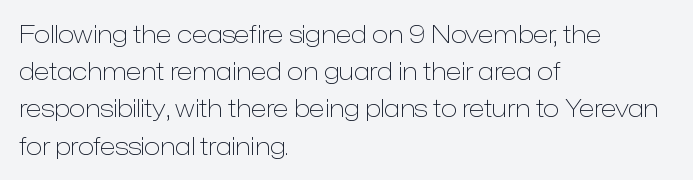
{"italic": "no", "bold": "no", "underline": "no", "align": "left", "line_spacing": "normal", "line_spacing_ratio": 1.55, "letter_spacing": "normal", "letter_spacing_em": 0.0, "glyph_px": 24}
